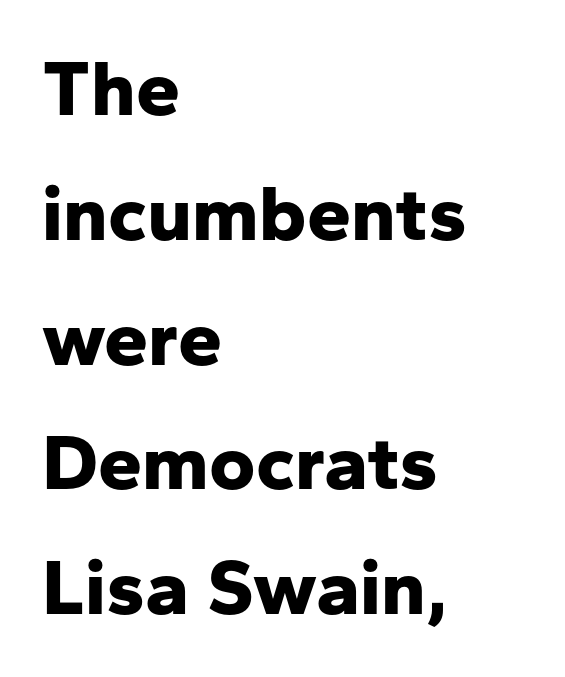
No italicization has been applied; the sample stays upright. In terms of weight, the rendering is a true, heavy bold. Think of a printed novel: that variable character pitch is what you see here. The glyphs are unaccompanied by any horizontal stroke below them. The type is set solid horizontally, with unmodified tracking.
